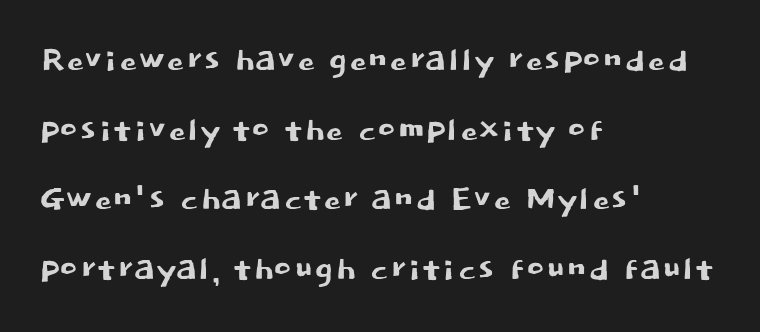
Q: Is the text italic (slanted)? A: No, it is upright.
Q: Is the typeface a serif or a sans-serif typeface? A: Sans-serif.
Q: Is the text underlined? A: No.
Q: How is the paragraph aligned? A: Left-aligned.
Q: Is the spacing between letters normal or unusually wide? A: Normal.
Q: Is the spacing between lines tight, normal or loose? A: Normal.
Q: Width (condensed, normal, or wide)? A: Normal.
Q: Stroke contrast? A: Low.
Q: x-height? A: Large.
Q: Monospaced? A: No.
